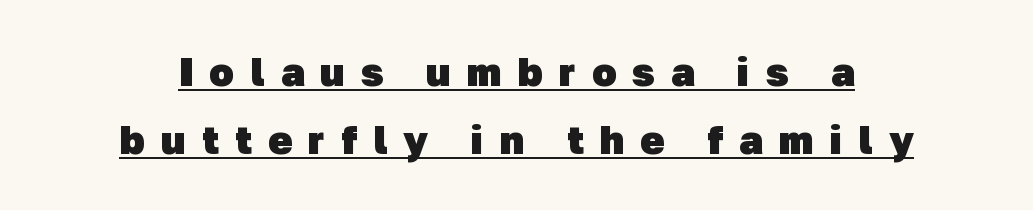
{"serif": "no", "bold": "yes", "weight": "heavy", "width": "normal", "stroke_contrast": "low", "x_height": "medium", "monospaced": "no", "underline": "yes", "align": "center", "line_spacing_ratio": 1.71, "letter_spacing": "wide", "letter_spacing_em": 0.41, "glyph_px": 40}
